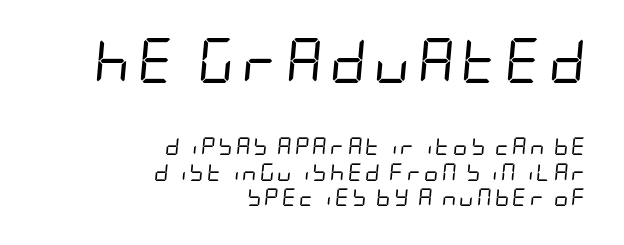
The image shows 45 px regular-weight, condensed type, italic (leaning right); set right-aligned, normal line spacing (1.41x), not underlined; the first (top) block is 2.5x larger; low stroke contrast and a large x-height.
